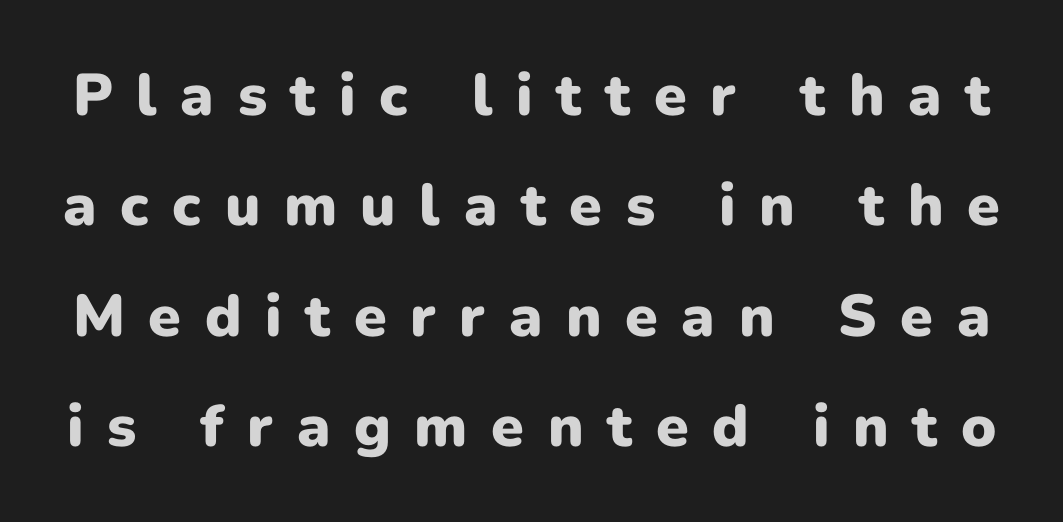
What weight is shown? A full bold with thick strokes. This is roman type, the default non-slanted kind. The gaps between neighbouring characters are conspicuously large. Examine the stroke ends and you'll find no serifs.
